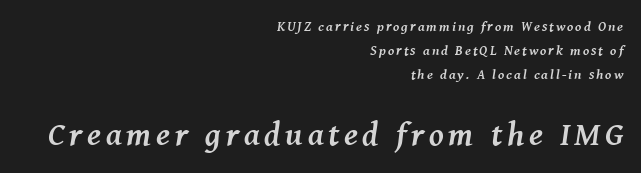
The image shows 33 px semibold serif type, italic (leaning right); set right-aligned, normal line spacing (1.7x), not underlined; the second (bottom) block is 2.36x larger; medium stroke contrast and a medium x-height.
